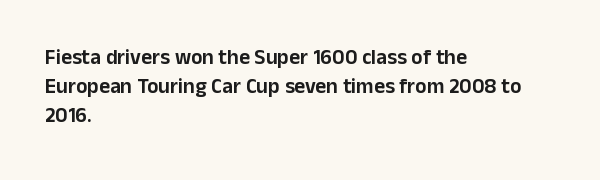
Does the leading feel generous? No, just average. Nobody touched the tracking dial on this one. This is the regular roman posture of the typeface. Visually the block forms a straight wall on the left and a jagged coastline on the right.
